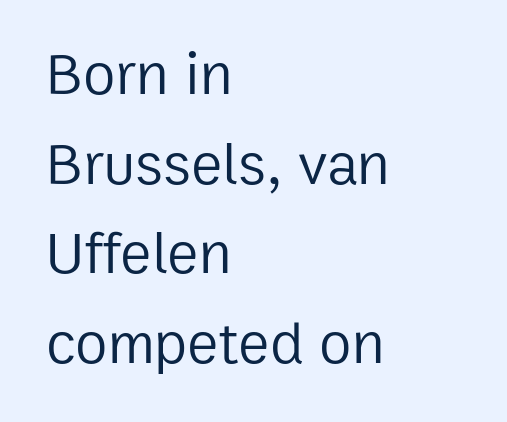
{"serif": "no", "italic": "no", "bold": "no", "weight": "regular", "width": "normal", "stroke_contrast": "low", "x_height": "medium", "monospaced": "no", "underline": "no", "align": "left", "line_spacing": "normal", "line_spacing_ratio": 1.52, "letter_spacing": "normal", "letter_spacing_em": 0.0, "glyph_px": 59}
